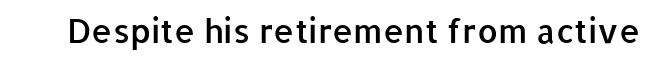
The image shows 33 px semibold sans-serif type, upright; set normal letter spacing, not underlined; low stroke contrast and a medium x-height.
